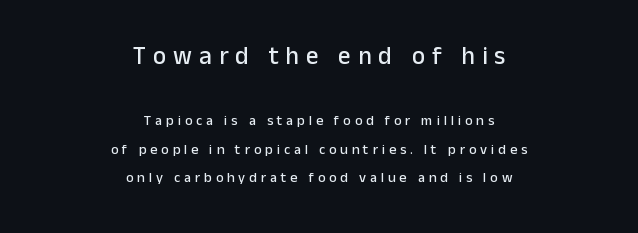
The image shows 25 px text type, upright; set centered, loose line spacing (2.04x), unusually wide letter spacing (+0.28 em), not underlined; the first (top) block is 1.79x larger.
